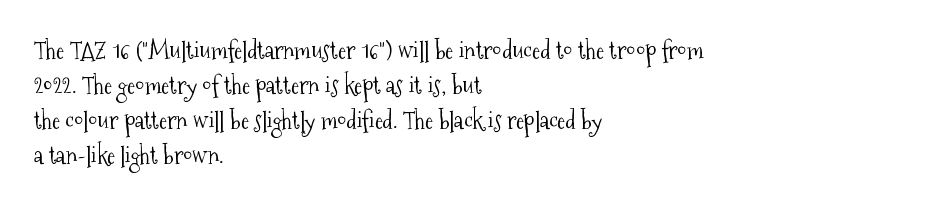
The image shows 24 px text type, upright; set left-aligned, normal line spacing (1.46x), normal letter spacing, not underlined.
